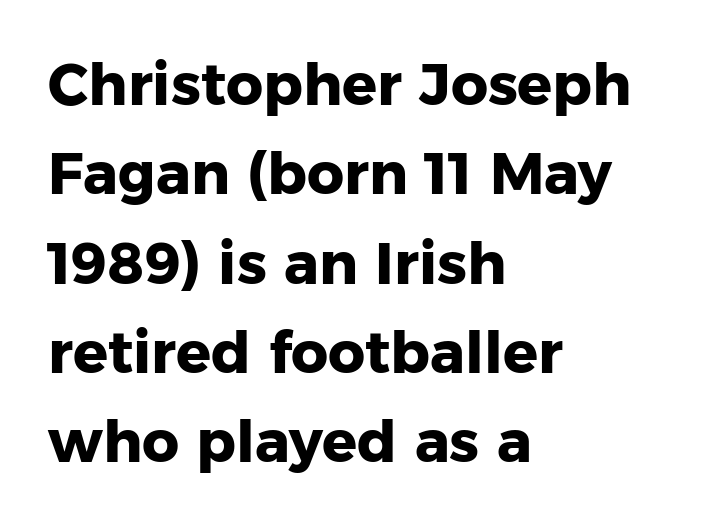
Q: Is the text bold? A: Yes.
Q: Is the text italic (slanted)? A: No, it is upright.
Q: Is the typeface a serif or a sans-serif typeface? A: Sans-serif.
Q: Is the text underlined? A: No.
Q: How is the paragraph aligned? A: Left-aligned.
Q: Is the spacing between letters normal or unusually wide? A: Normal.
Q: Is the spacing between lines tight, normal or loose? A: Normal.
Q: Width (condensed, normal, or wide)? A: Normal.
Q: Stroke contrast? A: Low.
Q: x-height? A: Medium.
Q: Monospaced? A: No.
